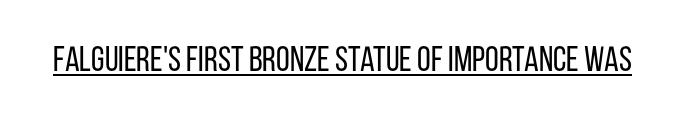
Grotesque or geometric, the face here clearly has no serifs. Weight class: somewhere from thin through regular. Looks like regular typesetting: each glyph gets only the width it needs. Every character sits straight up, as roman type does. Short note: letters normally spaced. The rendering uses the underline text-decoration.
